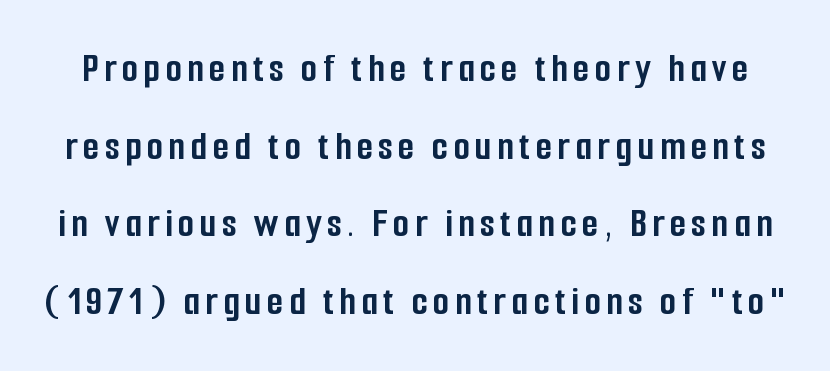
Heavy-handed strokes throughout: this text is bold. This is sans-serif lettering, the kind often seen on screens and signage. Think of a printed novel: that variable character pitch is what you see here. The lettering holds an erect, upright posture throughout.
